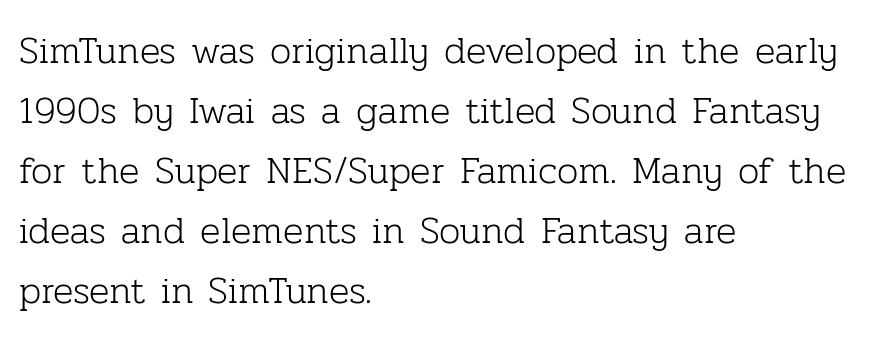
Style check: upright. No chunkiness to these letters — they're not bold. How would I describe the line gaps? Plain and ordinary. The letters carry serifs — small finishing strokes at the ends of their stems.
